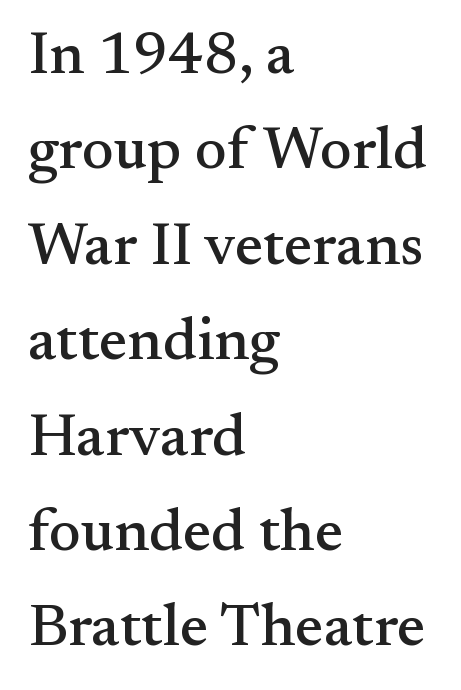
{"serif": "yes", "italic": "no", "width": "normal", "stroke_contrast": "medium", "x_height": "small", "monospaced": "no", "underline": "no", "align": "left", "line_spacing": "normal", "line_spacing_ratio": 1.59, "letter_spacing": "normal", "letter_spacing_em": 0.0, "glyph_px": 60}
